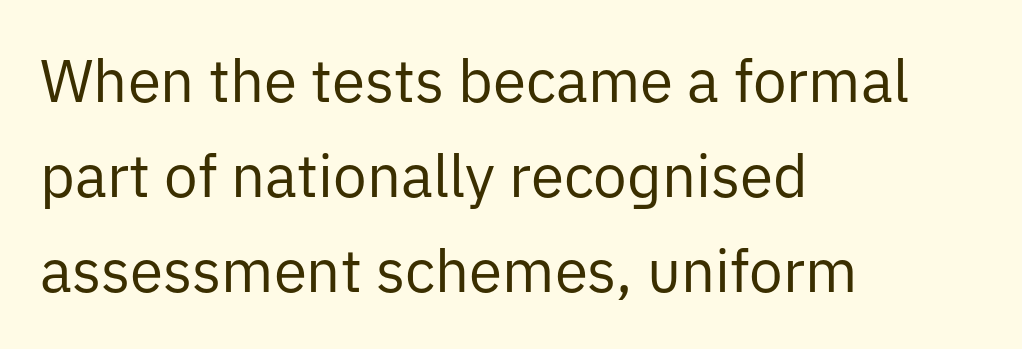
The image shows 60 px regular-weight sans-serif type, upright; set left-aligned, normal line spacing (1.58x), normal letter spacing, not underlined; low stroke contrast and a medium x-height.
